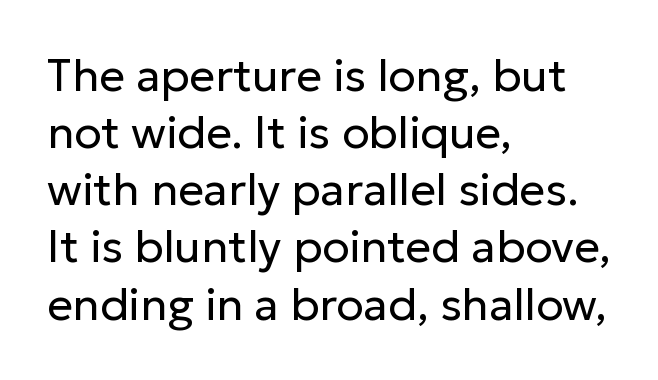
Where is the straight margin? On the left. A bare baseline throughout the passage. No heavy texture on the line: the type isn't bold. Rows of type keep a routine distance in the vertical direction.
